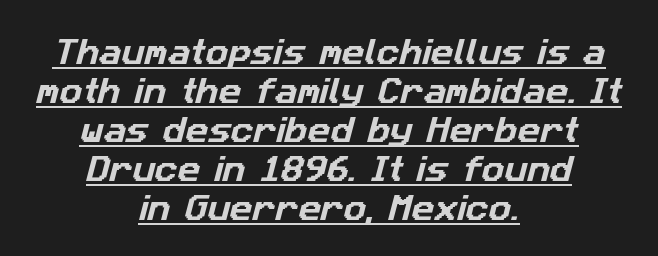
Q: Is the typeface a serif or a sans-serif typeface? A: Sans-serif.
Q: Is the text underlined? A: Yes.
Q: How is the paragraph aligned? A: Centered.
Q: Is the spacing between letters normal or unusually wide? A: Normal.
Q: Is the spacing between lines tight, normal or loose? A: Normal.
Q: Width (condensed, normal, or wide)? A: Normal.
Q: Stroke contrast? A: Low.
Q: x-height? A: Medium.
Q: Monospaced? A: No.
